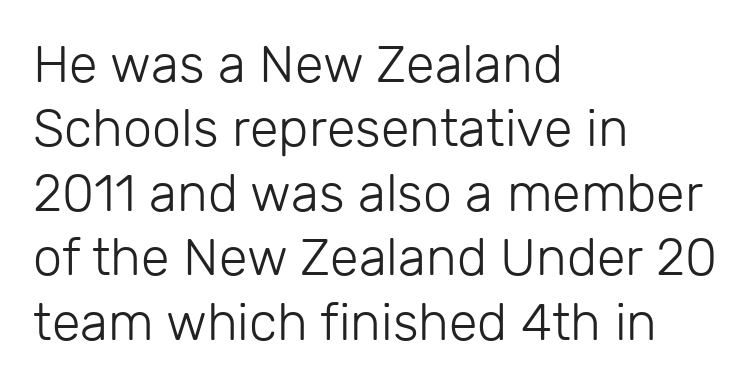
{"serif": "no", "italic": "no", "bold": "no", "weight": "light", "width": "normal", "stroke_contrast": "low", "x_height": "medium", "monospaced": "no", "underline": "no", "align": "left", "line_spacing_ratio": 1.24, "letter_spacing": "normal", "letter_spacing_em": 0.0, "glyph_px": 52}
